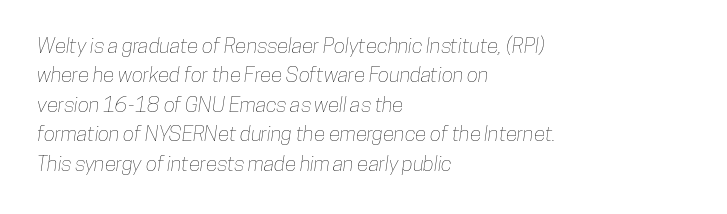
Q: Is the text underlined? A: No.
Q: How is the paragraph aligned? A: Left-aligned.
Q: Is the spacing between letters normal or unusually wide? A: Normal.
Q: Is the spacing between lines tight, normal or loose? A: Normal.
